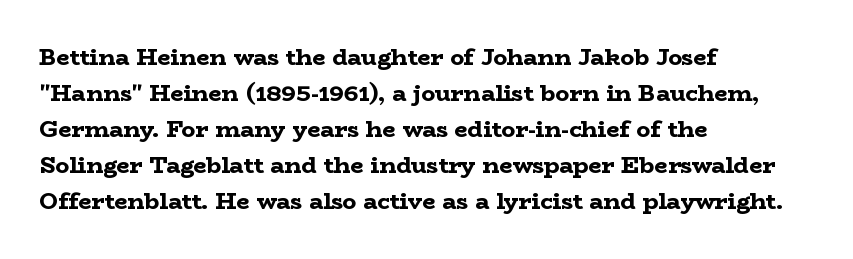
The image shows 23 px bold type, upright; set left-aligned, normal line spacing (1.57x), normal letter spacing, not underlined.
